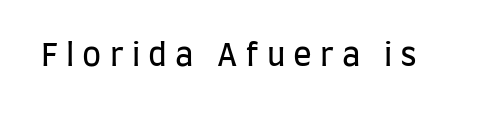
{"serif": "no", "italic": "no", "bold": "no", "weight": "regular", "width": "condensed", "stroke_contrast": "low", "x_height": "large", "monospaced": "no", "underline": "no", "letter_spacing": "wide", "letter_spacing_em": 0.26, "glyph_px": 31}
